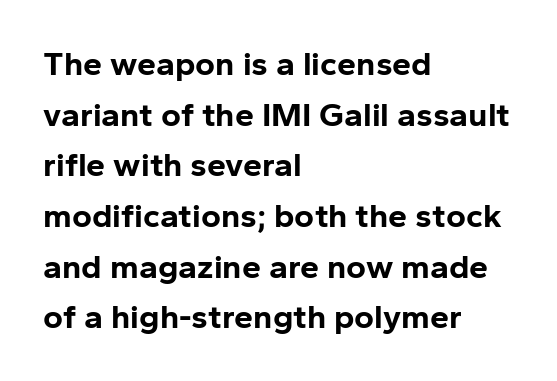
The image shows 34 px bold sans-serif type, upright; set left-aligned, normal line spacing (1.49x), normal letter spacing, not underlined; low stroke contrast and a medium x-height.
